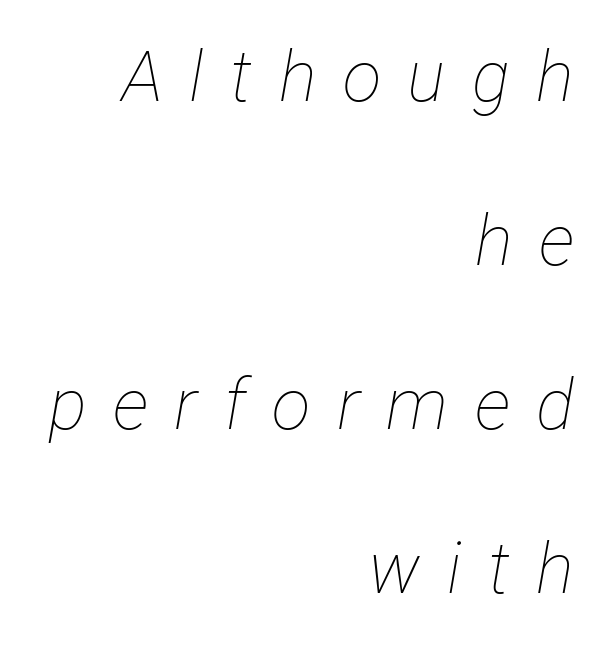
The type is letterspaced generously, with wide tracking. These lines are rendered in a variable-pitch font. The designer dialed line spacing up above the default. Nothing heavy about these letters — not bold at all. All the whitespace from short lines collects on the left. Has an underline been added? It has not.
